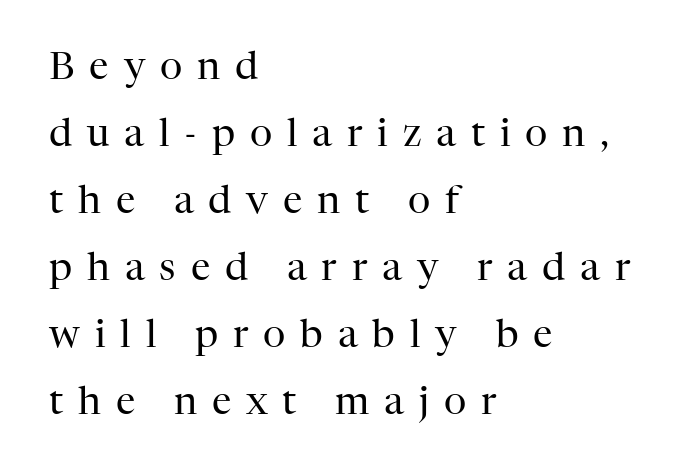
What stands out about the letter spacing? Its width — letters are far apart. Beneath every word, the page is bare. It's the straight-up-and-down kind of type. Observe the serifs anchoring each vertical stroke in this sample.
